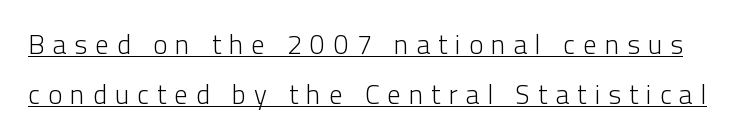
The image shows 27 px text type, upright; set line spacing 1.86x, unusually wide letter spacing (+0.3 em), underlined.
